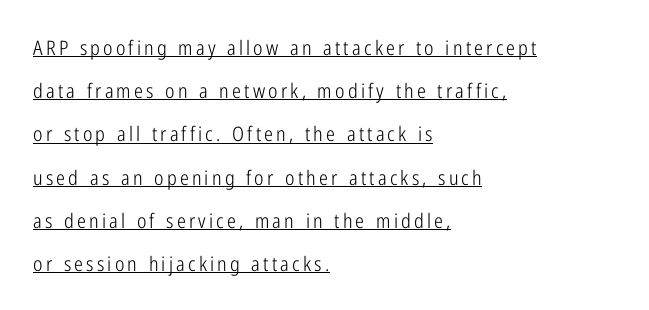
On a weight scale, this lands at 450 or below. Underlined type. The rendering anchors every line to the left-hand side. How would I describe the line gaps? Wide and relaxed.
